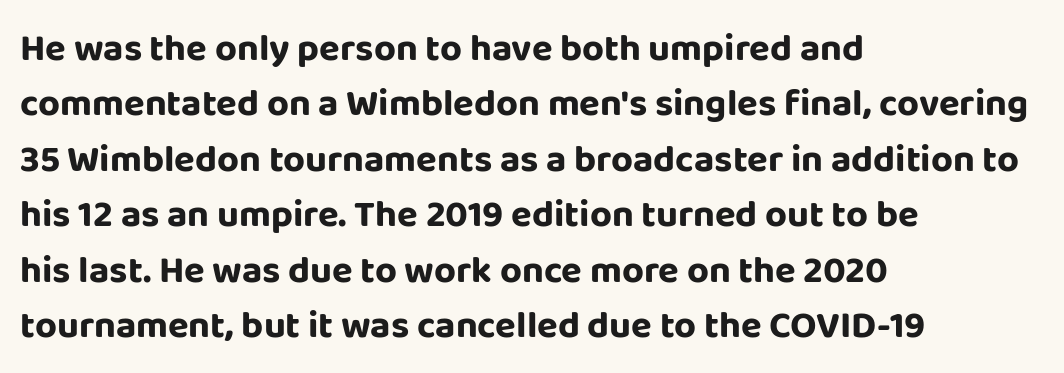
Q: Is the text bold? A: Yes.
Q: Is the text italic (slanted)? A: No, it is upright.
Q: Is the typeface a serif or a sans-serif typeface? A: Sans-serif.
Q: Is the text underlined? A: No.
Q: How is the paragraph aligned? A: Left-aligned.
Q: Is the spacing between letters normal or unusually wide? A: Normal.
Q: Is the spacing between lines tight, normal or loose? A: Normal.
Q: Width (condensed, normal, or wide)? A: Normal.
Q: Stroke contrast? A: Low.
Q: x-height? A: Large.
Q: Monospaced? A: No.
